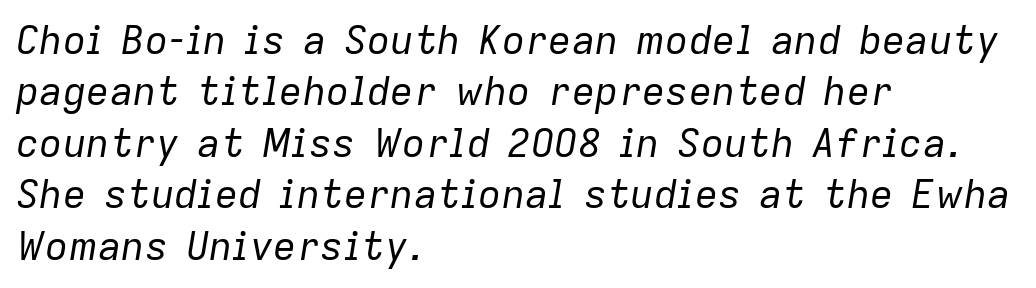
The image shows 39 px regular-weight type, italic (leaning right); set left-aligned, normal line spacing (1.32x), normal letter spacing, not underlined; low stroke contrast and a medium x-height.
